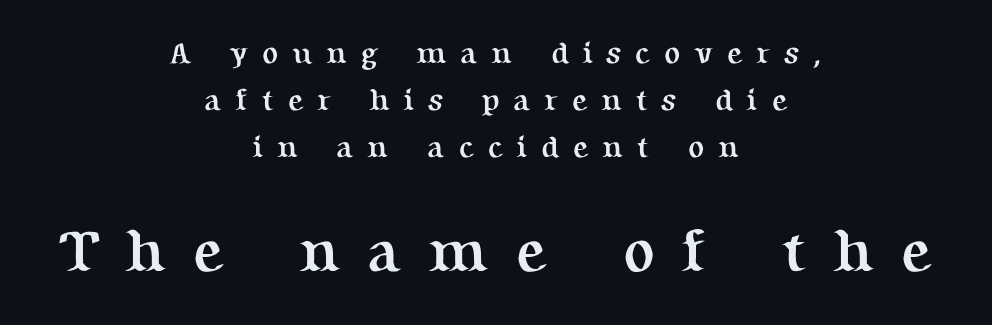
Observe the wide spacing: letters keep a clear distance from each other. The lower block of text is set noticeably larger than the block above it. Descenders are the only things crossing below the line. Summary of vertical rhythm: regular, with standard interline spacing. This is serif lettering, the kind often seen in printed books.
